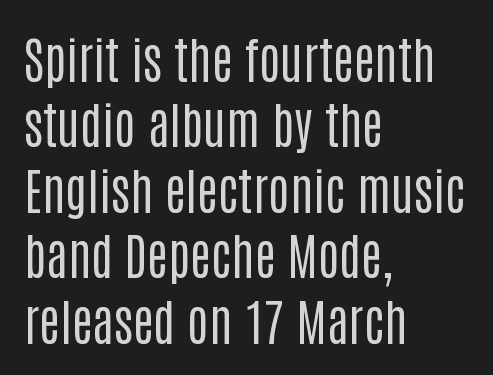
Q: Is the text bold? A: No.
Q: Is the text italic (slanted)? A: No, it is upright.
Q: Is the typeface a serif or a sans-serif typeface? A: Sans-serif.
Q: Is the text underlined? A: No.
Q: How is the paragraph aligned? A: Left-aligned.
Q: Is the spacing between letters normal or unusually wide? A: Normal.
Q: Is the spacing between lines tight, normal or loose? A: Normal.
Q: Width (condensed, normal, or wide)? A: Condensed.
Q: Stroke contrast? A: Low.
Q: x-height? A: Large.
Q: Monospaced? A: No.
